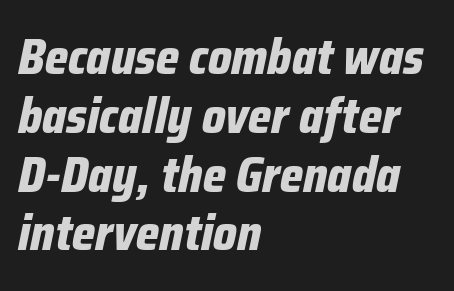
{"italic": "yes", "lean": "right", "slant_degrees": 12, "bold": "yes", "weight": "bold", "width": "condensed", "stroke_contrast": "low", "x_height": "medium", "monospaced": "no", "underline": "no", "align": "left", "line_spacing_ratio": 1.2, "letter_spacing": "normal", "letter_spacing_em": 0.0, "glyph_px": 49}
